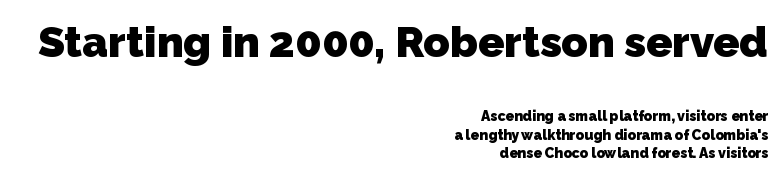
Q: Is the text bold? A: Yes.
Q: Is the typeface a serif or a sans-serif typeface? A: Sans-serif.
Q: Is the text underlined? A: No.
Q: How is the paragraph aligned? A: Right-aligned.
Q: Is the spacing between letters normal or unusually wide? A: Normal.
Q: Is the spacing between lines tight, normal or loose? A: Normal.
Q: Which block of text is set in a larger size, the first (top) or the second (bottom)? A: The first (top) one.
Q: Width (condensed, normal, or wide)? A: Normal.
Q: Stroke contrast? A: Low.
Q: x-height? A: Medium.
Q: Monospaced? A: No.
